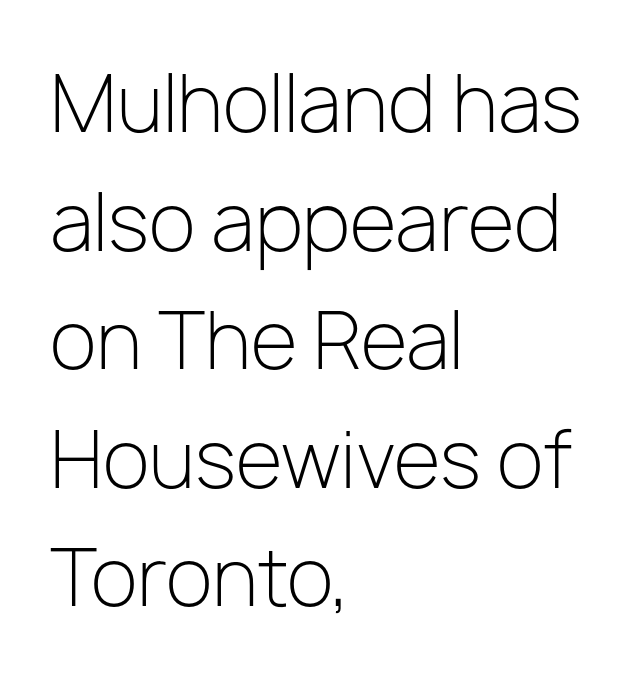
Horizontal bands of white between lines are of average thickness. Varying glyph widths throughout — classic text-font behaviour. The space directly below the letters is spotless. The typesetting does not lean heavy: it is not bold.
